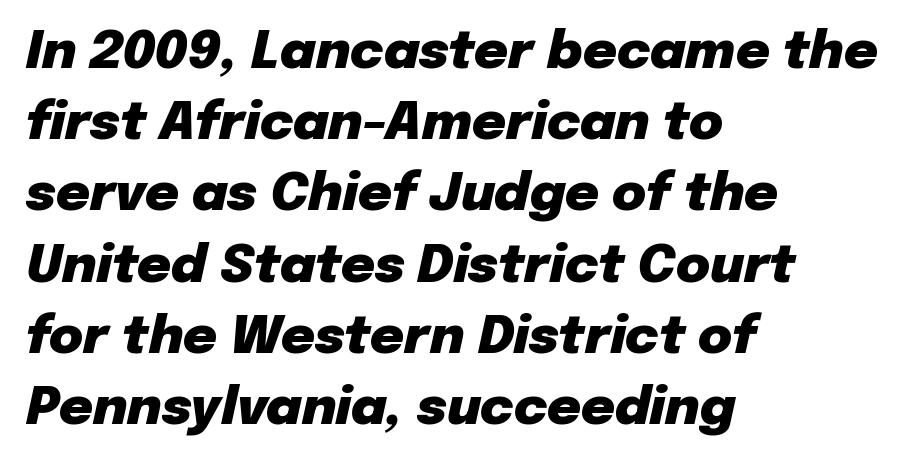
The foot of each line stays bare and open. Notice how descenders clear the ascenders below comfortably — that's standard leading. The paragraph shown leans on its left margin. Proportional: the letters do not fall into vertical columns.
